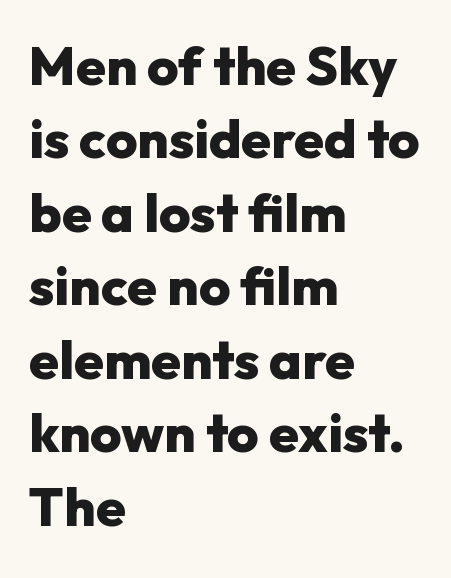
Each new line begins a customary step beneath the previous one. The letters advance in unequal steps, a hallmark of proportional type. A typesetter would label this face a sans. Caption: standard tracking, unaltered. Designer's note — italics off, roman on.
